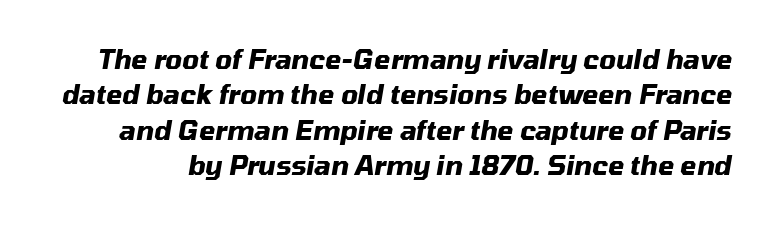
The image shows 26 px bold type, italic (leaning right); set normal line spacing (1.36x), normal letter spacing, not underlined.
